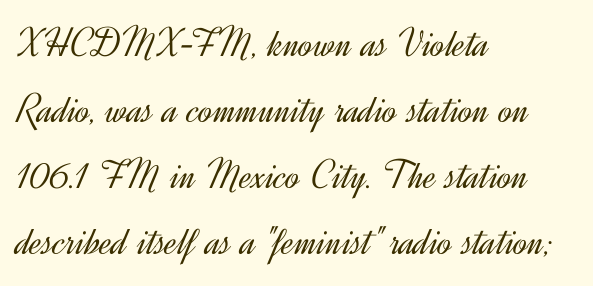
{"serif": "no", "bold": "no", "weight": "light", "width": "normal", "x_height": "small", "monospaced": "no", "underline": "no", "align": "left", "line_spacing": "normal", "line_spacing_ratio": 1.57, "letter_spacing": "normal", "letter_spacing_em": 0.0, "glyph_px": 42}
